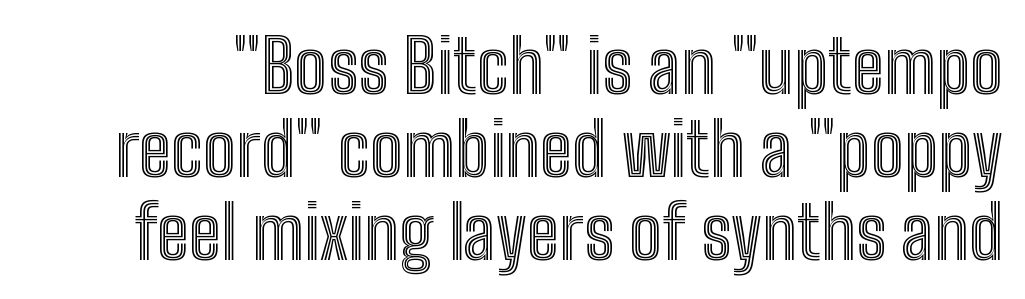
{"italic": "no", "width": "condensed", "x_height": "medium", "monospaced": "no", "underline": "no", "line_spacing": "tight", "line_spacing_ratio": 1.14, "letter_spacing": "normal", "letter_spacing_em": 0.0, "glyph_px": 73}
